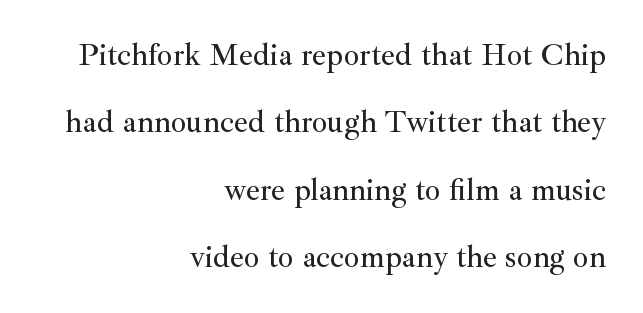
Here the designer chose a conventional face with non-uniform glyph widths. Examine the stroke ends and you'll spot serifs. Visually the block forms a straight wall on the right and a jagged coastline on the left. The lines are spread far apart with generous leading.
